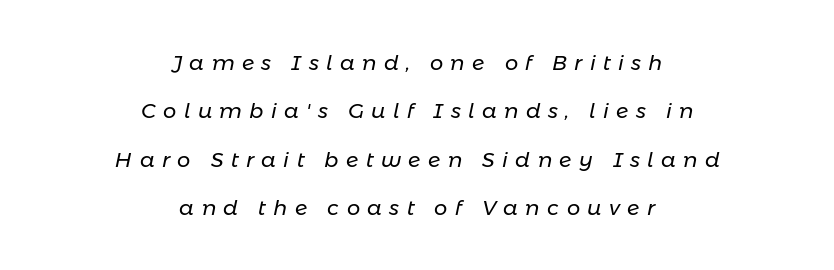
Heaviness? Minimal to ordinary, like unemphasized prose. This block would shrink considerably if given ordinary leading; it's expanded now. Slanted lettering throughout. In CSS terms this would be text-align: center. Students, note that the glyphs here are deliberately spaced far apart. Glance below the letters and you will spot only blank space.
